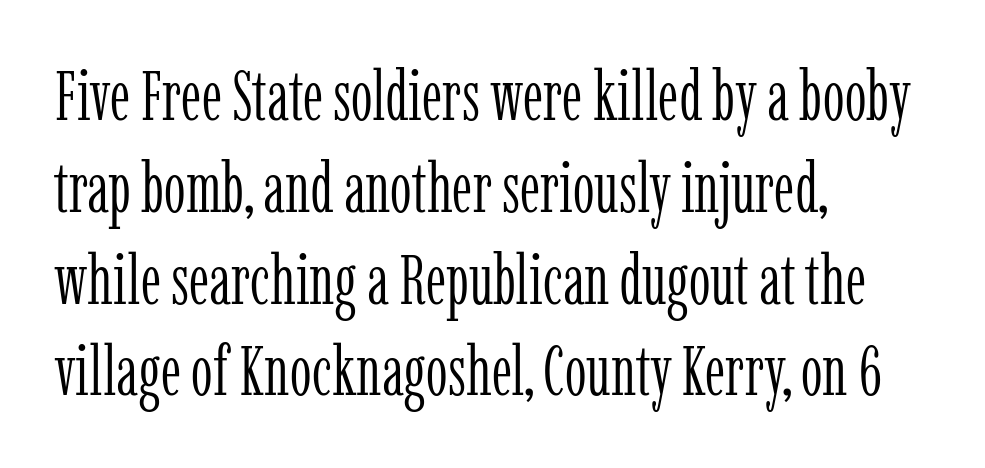
The image shows 69 px light, condensed serif type, upright; set left-aligned, normal line spacing (1.33x), normal letter spacing, not underlined; low stroke contrast and a medium x-height.
